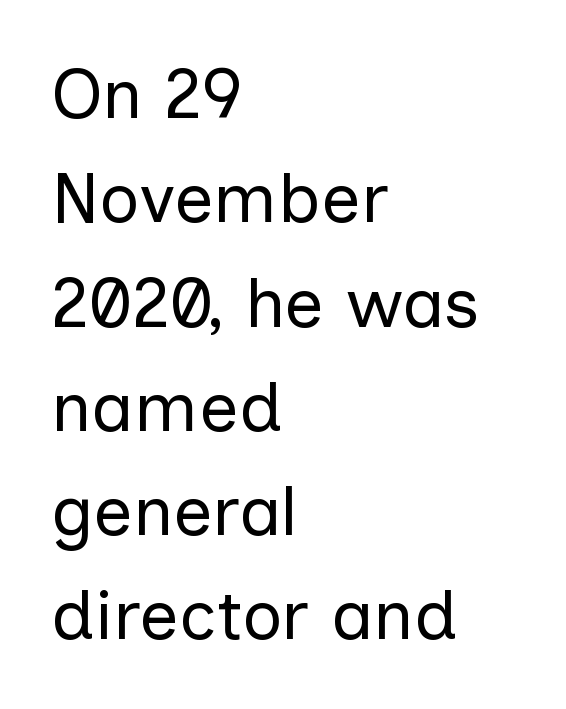
Q: Is the text bold? A: No.
Q: Is the text italic (slanted)? A: No, it is upright.
Q: Is the typeface a serif or a sans-serif typeface? A: Sans-serif.
Q: Is the text underlined? A: No.
Q: How is the paragraph aligned? A: Left-aligned.
Q: Is the spacing between letters normal or unusually wide? A: Normal.
Q: Is the spacing between lines tight, normal or loose? A: Normal.
Q: Width (condensed, normal, or wide)? A: Normal.
Q: Stroke contrast? A: Low.
Q: x-height? A: Medium.
Q: Monospaced? A: No.
